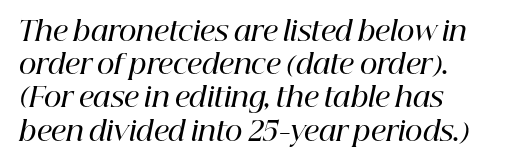
Q: Is the text bold? A: Semi-bold.
Q: Is the text italic (slanted)? A: Yes, it leans right by about 12 degrees.
Q: Is the text underlined? A: No.
Q: Is the spacing between letters normal or unusually wide? A: Normal.
